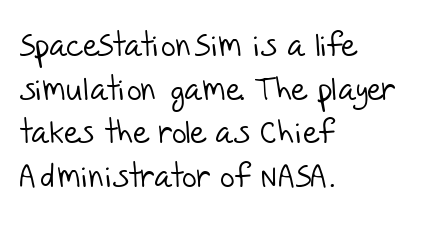
Q: Is the text bold? A: No.
Q: Is the typeface a serif or a sans-serif typeface? A: Sans-serif.
Q: Is the text underlined? A: No.
Q: How is the paragraph aligned? A: Left-aligned.
Q: Is the spacing between letters normal or unusually wide? A: Normal.
Q: Is the spacing between lines tight, normal or loose? A: Normal.
Q: Width (condensed, normal, or wide)? A: Normal.
Q: Stroke contrast? A: Low.
Q: x-height? A: Large.
Q: Monospaced? A: No.
